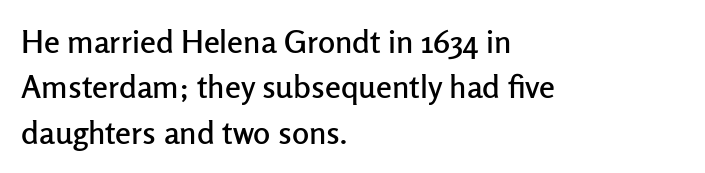
The image shows 32 px sans-serif type, upright; set left-aligned, normal line spacing (1.42x), normal letter spacing, not underlined; low stroke contrast and a medium x-height.
